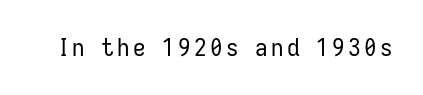
Q: Is the text bold? A: No.
Q: Is the text italic (slanted)? A: No, it is upright.
Q: Is the text underlined? A: No.
